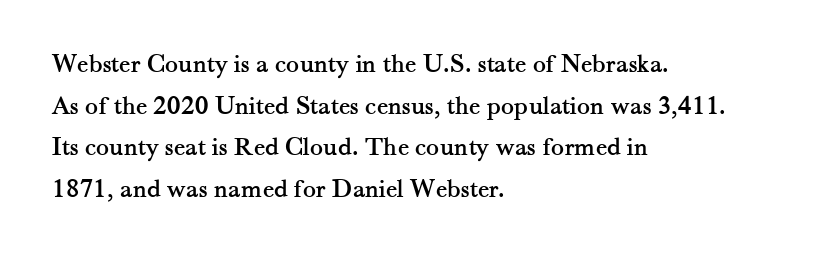
A typesetter would call this zero additional tracking. Line beginnings align vertically; line endings do not. The leading is moderate, giving the passage an even texture. No italicization has been applied; the sample stays upright. This rendering features lettering with no underline.
